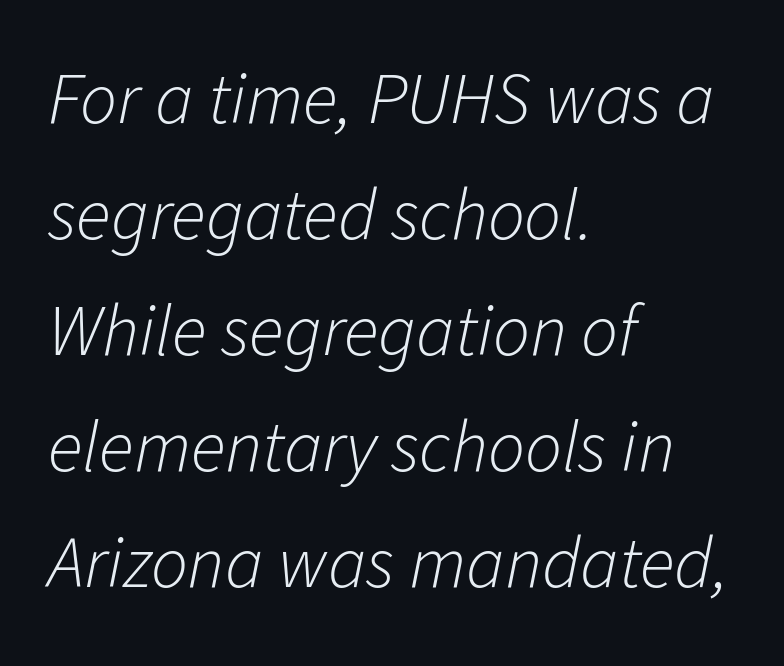
Q: Is the text bold? A: No.
Q: Is the text italic (slanted)? A: Yes, it leans right by about 11 degrees.
Q: Is the text underlined? A: No.
Q: How is the paragraph aligned? A: Left-aligned.
Q: Is the spacing between letters normal or unusually wide? A: Normal.
Q: Is the spacing between lines tight, normal or loose? A: Normal.
Q: Width (condensed, normal, or wide)? A: Normal.
Q: Stroke contrast? A: Low.
Q: x-height? A: Medium.
Q: Monospaced? A: No.
